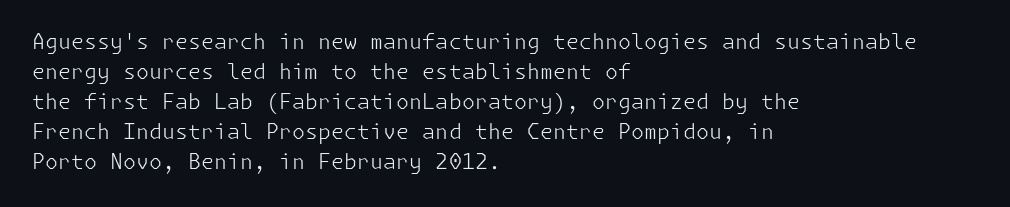
Q: Is the text bold? A: No.
Q: Is the text italic (slanted)? A: No, it is upright.
Q: Is the text underlined? A: No.
Q: How is the paragraph aligned? A: Left-aligned.
Q: Is the spacing between letters normal or unusually wide? A: Normal.
Q: Is the spacing between lines tight, normal or loose? A: Normal.
